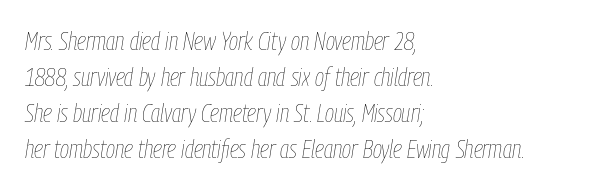
The image shows 25 px text type, italic (leaning right); set left-aligned, normal line spacing (1.44x), normal letter spacing, not underlined.
